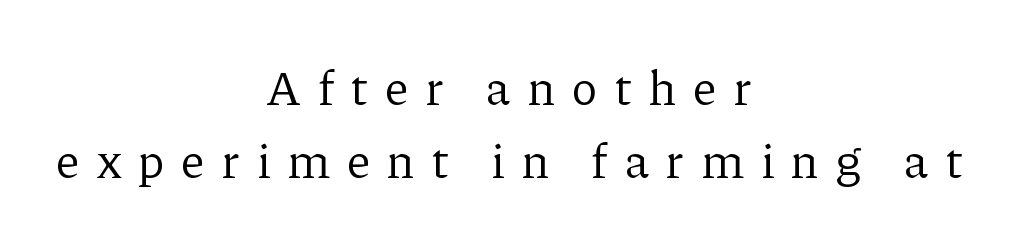
{"serif": "yes", "italic": "no", "bold": "no", "weight": "regular", "width": "normal", "stroke_contrast": "low", "x_height": "medium", "monospaced": "no", "underline": "no", "align": "center", "line_spacing": "normal", "line_spacing_ratio": 1.52, "letter_spacing": "wide", "letter_spacing_em": 0.36, "glyph_px": 48}
